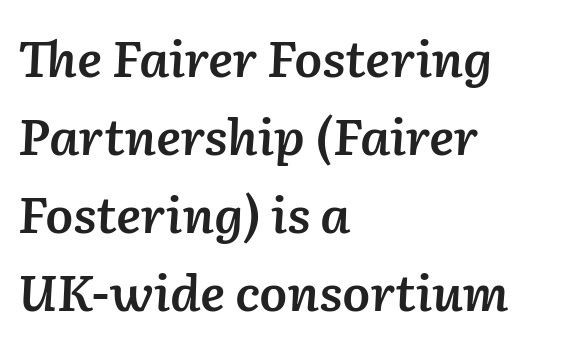
{"italic": "yes", "lean": "right", "slant_degrees": 2, "bold": "semi", "weight": "semibold", "width": "normal", "stroke_contrast": "low", "x_height": "medium", "monospaced": "no", "underline": "no", "align": "left", "line_spacing": "normal", "line_spacing_ratio": 1.56, "letter_spacing": "normal", "letter_spacing_em": 0.0, "glyph_px": 50}
